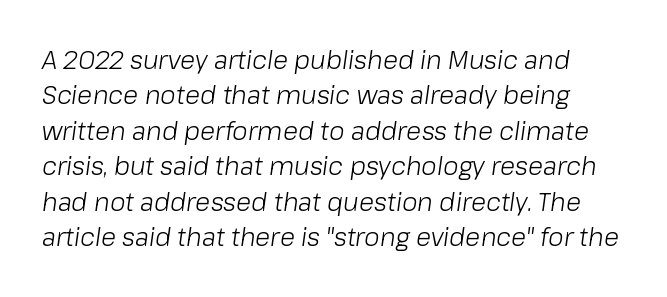
{"italic": "yes", "lean": "right", "slant_degrees": 8, "bold": "no", "underline": "no", "line_spacing": "normal", "line_spacing_ratio": 1.42, "letter_spacing": "normal", "letter_spacing_em": 0.0, "glyph_px": 25}
